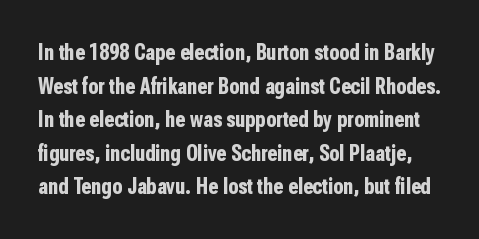
The letters stand upright; this is a roman face. The type is set solid horizontally, with unmodified tracking. Quick note: underline off. Set as a true bold cut, around the 700 mark.
